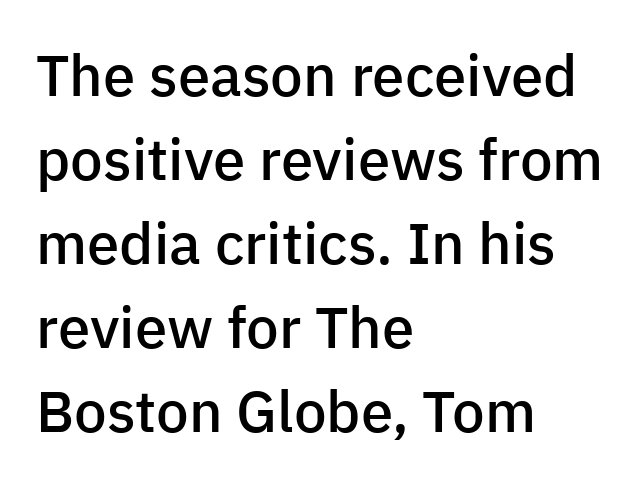
{"serif": "no", "italic": "no", "bold": "semi", "weight": "semibold", "width": "normal", "stroke_contrast": "low", "x_height": "medium", "monospaced": "no", "underline": "no", "align": "left", "line_spacing": "normal", "line_spacing_ratio": 1.45, "letter_spacing": "normal", "letter_spacing_em": 0.0, "glyph_px": 58}
